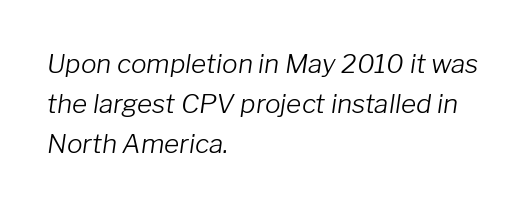
Emphasis-style slanted type is in use. The glyphs are unaccompanied by any horizontal stroke below them. Compared with typical body copy, the letter spacing here is the same. One-word summary of the alignment: left. Summary of vertical rhythm: regular, with standard interline spacing. The font sits on the lighter half of the weight spectrum, regular included.
